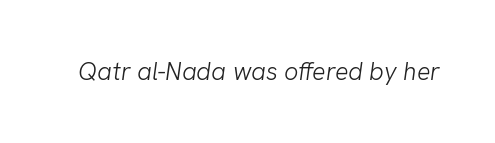
Q: Is the text bold? A: No.
Q: Is the text underlined? A: No.
Q: Is the spacing between letters normal or unusually wide? A: Normal.
